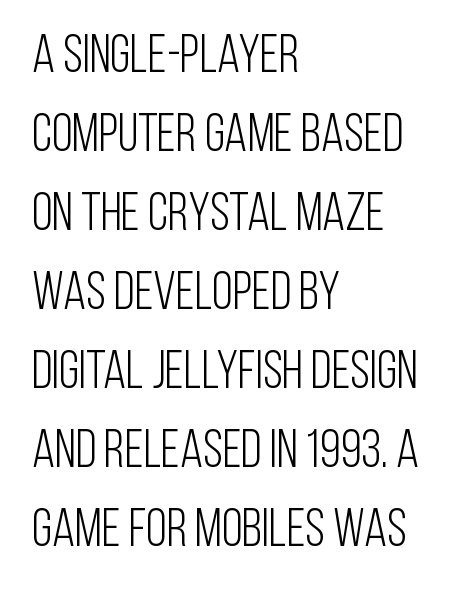
{"serif": "no", "italic": "no", "bold": "no", "weight": "light", "width": "condensed", "stroke_contrast": "low", "x_height": "large", "monospaced": "no", "underline": "no", "align": "left", "line_spacing": "normal", "line_spacing_ratio": 1.49, "letter_spacing": "normal", "letter_spacing_em": 0.0, "glyph_px": 53}
